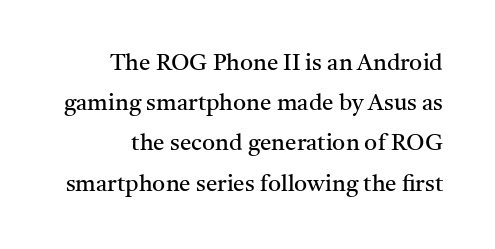
The baseline area is clear. Style check: upright. Heft: none added — not bold. The horizontal fit of the characters is conventional and even.
